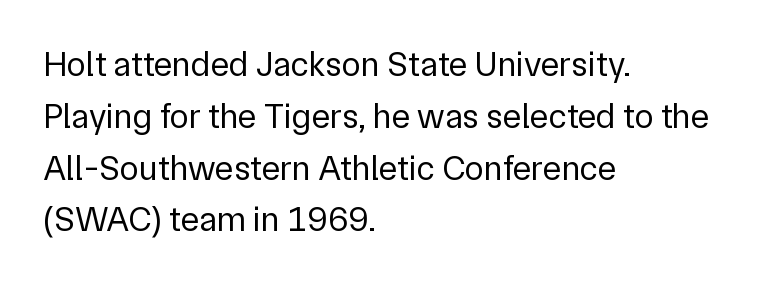
Q: Is the text bold? A: No.
Q: Is the text italic (slanted)? A: No, it is upright.
Q: Is the typeface a serif or a sans-serif typeface? A: Sans-serif.
Q: Is the text underlined? A: No.
Q: How is the paragraph aligned? A: Left-aligned.
Q: Is the spacing between letters normal or unusually wide? A: Normal.
Q: Is the spacing between lines tight, normal or loose? A: Normal.
Q: Width (condensed, normal, or wide)? A: Normal.
Q: Stroke contrast? A: Low.
Q: x-height? A: Medium.
Q: Monospaced? A: No.
